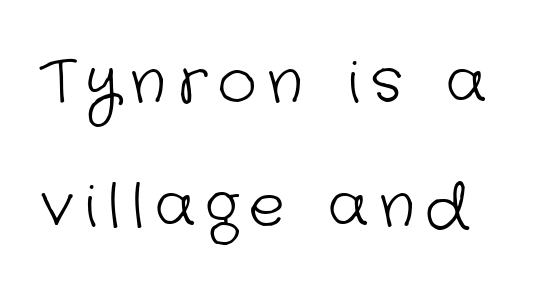
Q: Is the text bold? A: No.
Q: Is the typeface a serif or a sans-serif typeface? A: Sans-serif.
Q: Is the text underlined? A: No.
Q: Is the spacing between lines tight, normal or loose? A: Loose.
Q: Width (condensed, normal, or wide)? A: Normal.
Q: Stroke contrast? A: Low.
Q: x-height? A: Medium.
Q: Monospaced? A: No.
